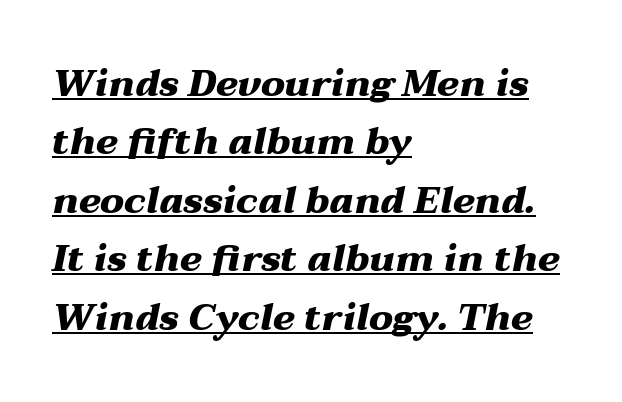
{"italic": "yes", "lean": "right", "slant_degrees": 12, "bold": "yes", "weight": "heavy", "width": "wide", "stroke_contrast": "medium", "x_height": "medium", "monospaced": "no", "underline": "yes", "align": "left", "line_spacing": "normal", "line_spacing_ratio": 1.58, "letter_spacing": "normal", "letter_spacing_em": 0.0, "glyph_px": 37}
